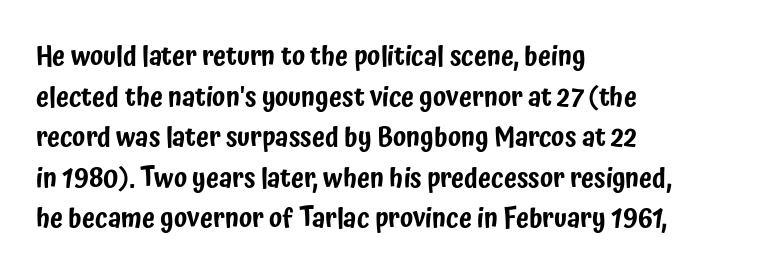
This rendering features lettering with no underline. How are the letters spaced? Ordinarily, with no added tracking. The setting favours the left margin, as ordinary paragraphs usually do. Does the lettering tilt? It doesn't — this is upright. Summary of vertical rhythm: regular, with standard interline spacing.
